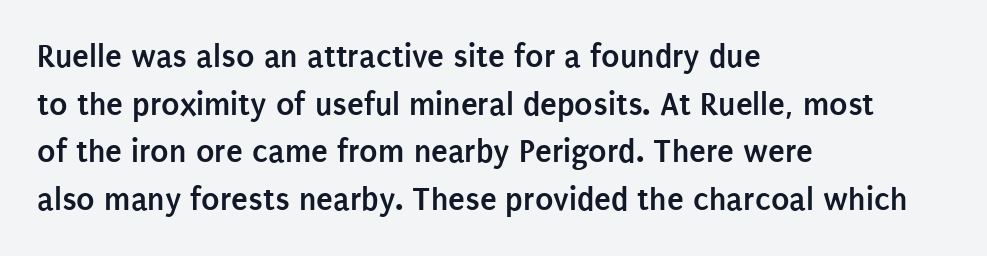
Q: Is the text bold? A: Yes.
Q: Is the text italic (slanted)? A: No, it is upright.
Q: Is the typeface a serif or a sans-serif typeface? A: Sans-serif.
Q: Is the text underlined? A: No.
Q: How is the paragraph aligned? A: Left-aligned.
Q: Is the spacing between letters normal or unusually wide? A: Normal.
Q: Is the spacing between lines tight, normal or loose? A: Normal.
Q: Width (condensed, normal, or wide)? A: Condensed.
Q: Stroke contrast? A: Low.
Q: x-height? A: Large.
Q: Monospaced? A: No.
